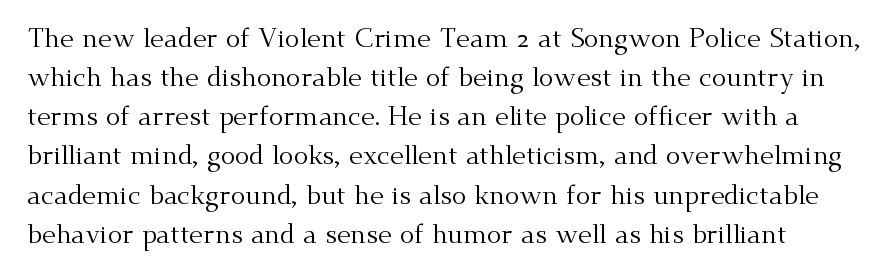
Q: Is the text bold? A: No.
Q: Is the text italic (slanted)? A: No, it is upright.
Q: Is the text underlined? A: No.
Q: Is the spacing between letters normal or unusually wide? A: Normal.
Q: Is the spacing between lines tight, normal or loose? A: Normal.
